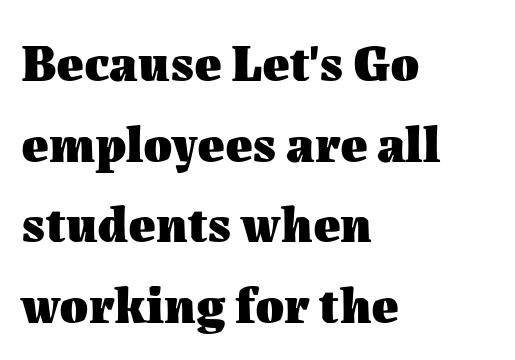
The image shows 52 px heavy type, upright; set left-aligned, normal line spacing (1.55x), normal letter spacing, not underlined; medium stroke contrast and a medium x-height.
